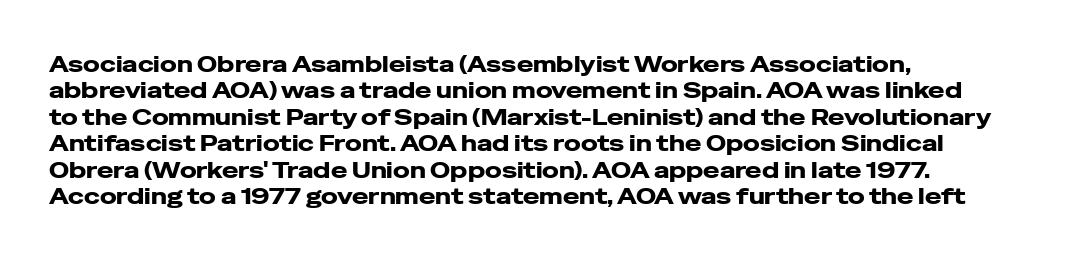
The image shows 22 px text type, upright; set left-aligned, line spacing 1.2x, normal letter spacing, not underlined.
